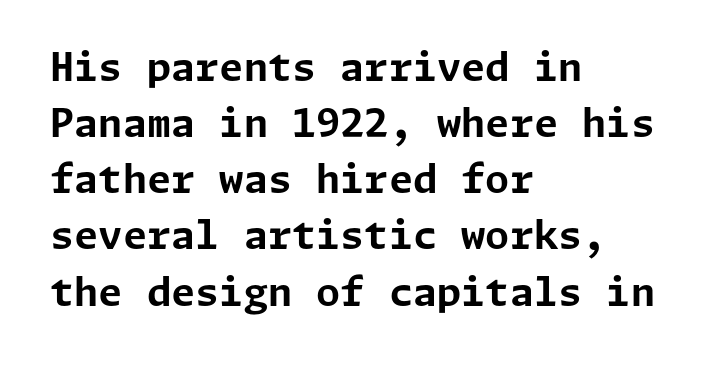
{"serif": "no", "italic": "no", "bold": "yes", "weight": "bold", "width": "normal", "stroke_contrast": "low", "x_height": "medium", "underline": "no", "align": "left", "line_spacing": "normal", "line_spacing_ratio": 1.44, "letter_spacing": "normal", "letter_spacing_em": 0.0, "glyph_px": 39}
